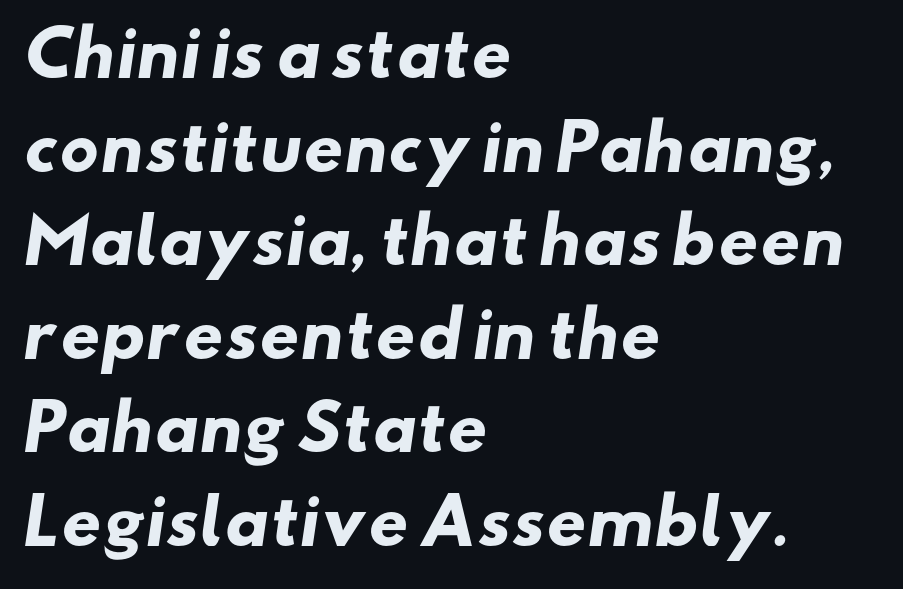
Clear beneath every line of the passage. Here the designer chose a conventional face with non-uniform glyph widths. Examine the stroke ends and you'll find no serifs. How heavy is the stroke? Heavy — this is a bold.
